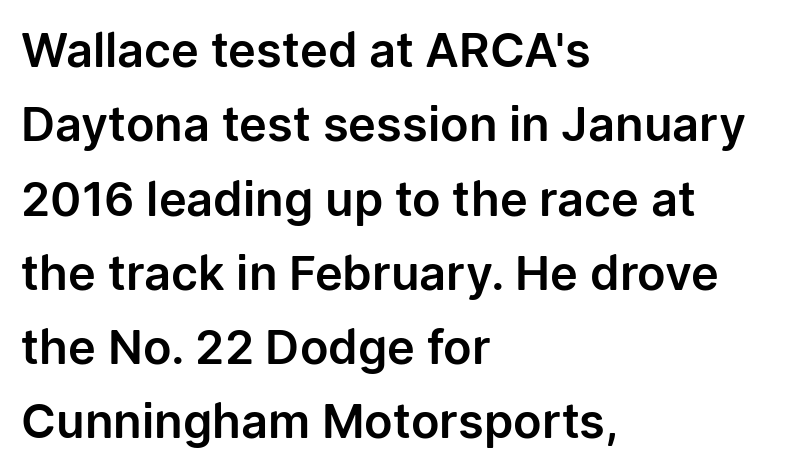
The image shows 47 px sans-serif type, upright; set left-aligned, normal line spacing (1.58x), normal letter spacing, not underlined; low stroke contrast and a medium x-height.
